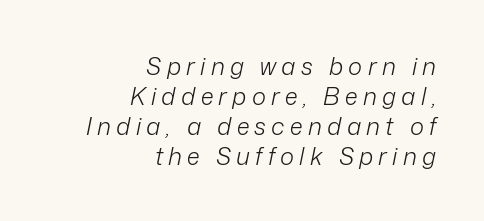
Q: Is the text bold? A: No.
Q: Is the text italic (slanted)? A: Yes, it leans right by about 12 degrees.
Q: Is the text underlined? A: No.
Q: How is the paragraph aligned? A: Right-aligned.
Q: Is the spacing between letters normal or unusually wide? A: Unusually wide.
Q: Is the spacing between lines tight, normal or loose? A: Normal.
